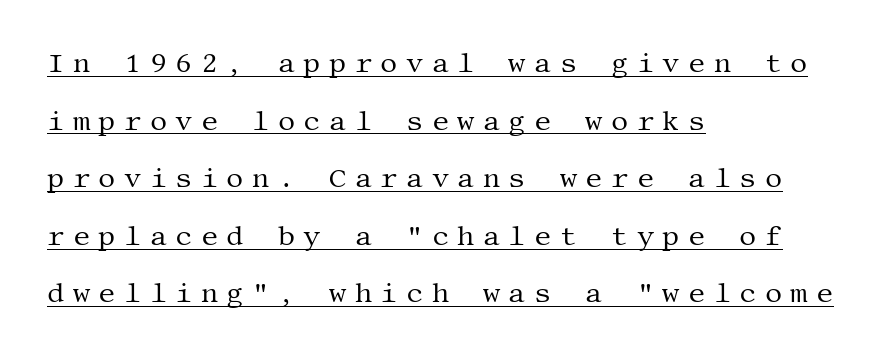
{"italic": "no", "bold": "no", "underline": "yes", "align": "left", "line_spacing": "loose", "line_spacing_ratio": 2.13, "letter_spacing": "wide", "letter_spacing_em": 0.31, "glyph_px": 27}
